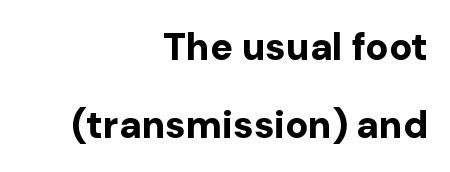
Q: Is the text bold? A: Yes.
Q: Is the text italic (slanted)? A: No, it is upright.
Q: Is the typeface a serif or a sans-serif typeface? A: Sans-serif.
Q: Is the text underlined? A: No.
Q: How is the paragraph aligned? A: Right-aligned.
Q: Is the spacing between letters normal or unusually wide? A: Normal.
Q: Is the spacing between lines tight, normal or loose? A: Loose.
Q: Width (condensed, normal, or wide)? A: Normal.
Q: Stroke contrast? A: Low.
Q: x-height? A: Medium.
Q: Monospaced? A: No.
